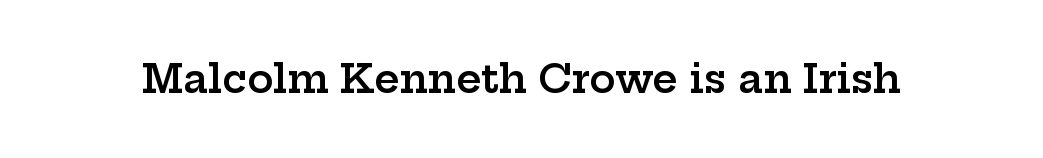
{"serif": "yes", "italic": "no", "bold": "semi", "weight": "semibold", "width": "wide", "stroke_contrast": "low", "x_height": "medium", "monospaced": "no", "underline": "no", "letter_spacing": "normal", "letter_spacing_em": 0.0, "glyph_px": 39}
